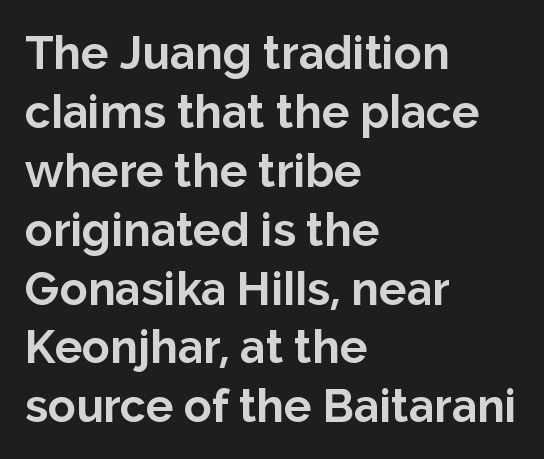
The image shows 46 px bold sans-serif type, upright; set left-aligned, normal line spacing (1.28x), normal letter spacing, not underlined; low stroke contrast and a medium x-height.
